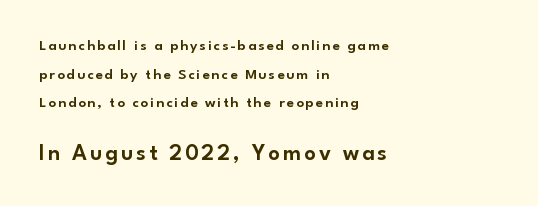
{"italic": "no", "underline": "no", "align": "left", "line_spacing": "loose", "line_spacing_ratio": 1.91, "larger_block": "second", "size_ratio": 1.53, "glyph_px": 23}
